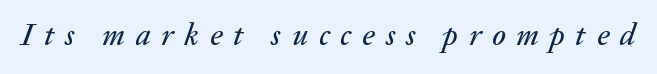
Q: Is the text italic (slanted)? A: Yes, it leans right by about 20 degrees.
Q: Is the text underlined? A: No.
Q: Is the spacing between letters normal or unusually wide? A: Unusually wide.
Q: Width (condensed, normal, or wide)? A: Normal.
Q: Stroke contrast? A: Medium.
Q: x-height? A: Medium.
Q: Monospaced? A: No.
